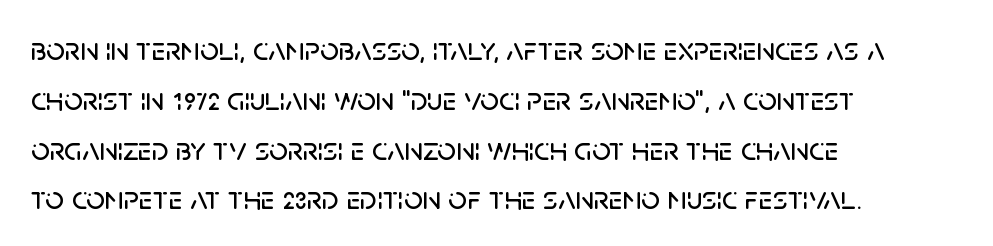
{"serif": "no", "italic": "no", "width": "normal", "stroke_contrast": "low", "x_height": "large", "monospaced": "no", "underline": "no", "align": "left", "line_spacing": "normal", "line_spacing_ratio": 1.51, "letter_spacing": "normal", "letter_spacing_em": 0.0, "glyph_px": 33}
